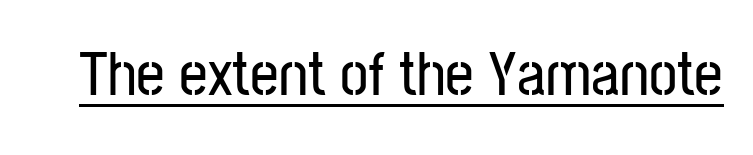
{"serif": "no", "italic": "no", "width": "condensed", "stroke_contrast": "low", "x_height": "medium", "monospaced": "no", "underline": "yes", "letter_spacing": "normal", "letter_spacing_em": 0.0, "glyph_px": 63}
